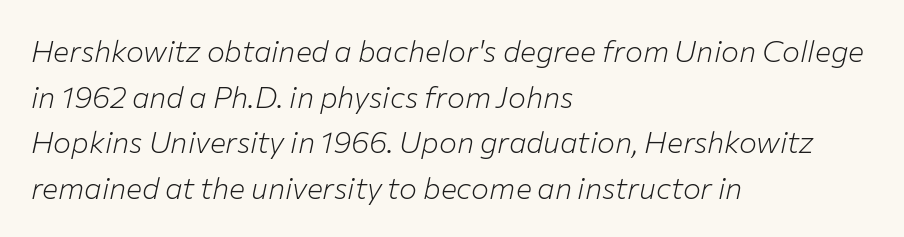
The image shows 30 px light type, italic (leaning right); set left-aligned, normal line spacing (1.52x), normal letter spacing, not underlined; low stroke contrast and a medium x-height.
